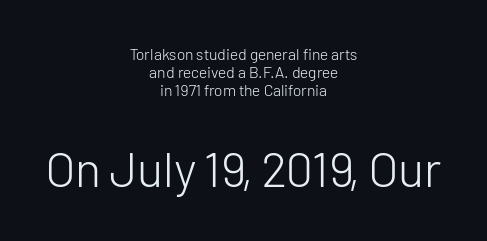
The image shows 49 px light sans-serif type, upright; set centered, tight line spacing (1.14x), normal letter spacing, not underlined; the second (bottom) block is 3.06x larger; low stroke contrast and a medium x-height.
